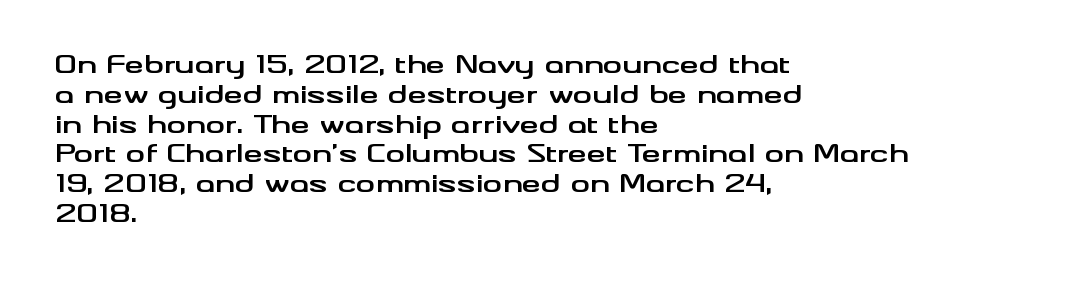
Every character sits straight up, as roman type does. This rendering uses left alignment, leaving the right contour irregular. Letters rest on an invisible, unmarked baseline. The passage shown has conventional tracking throughout. Pretty heavy lettering here — definitely bold.
